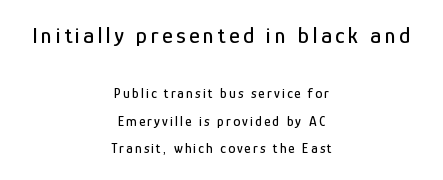
{"italic": "no", "underline": "no", "align": "center", "line_spacing": "loose", "line_spacing_ratio": 1.96, "larger_block": "first", "size_ratio": 1.64, "glyph_px": 23}
